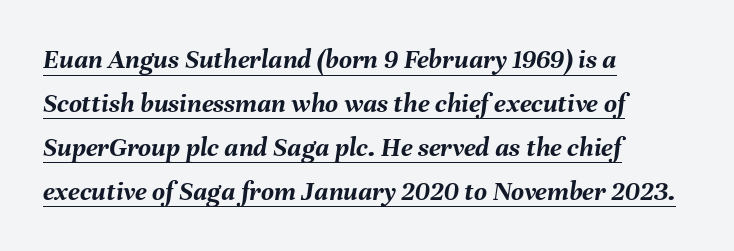
The lettering tilts uniformly, giving the passage an italic look. Glance below the letters and you will spot a drawn line. Every row of glyphs begins at an identical x-position on the left. These lines keep a tight, regular rhythm from letter to letter. Is the type bold? Yes — the strokes are clearly thick and heavy. This sample keeps an unexceptional amount of space between lines.
